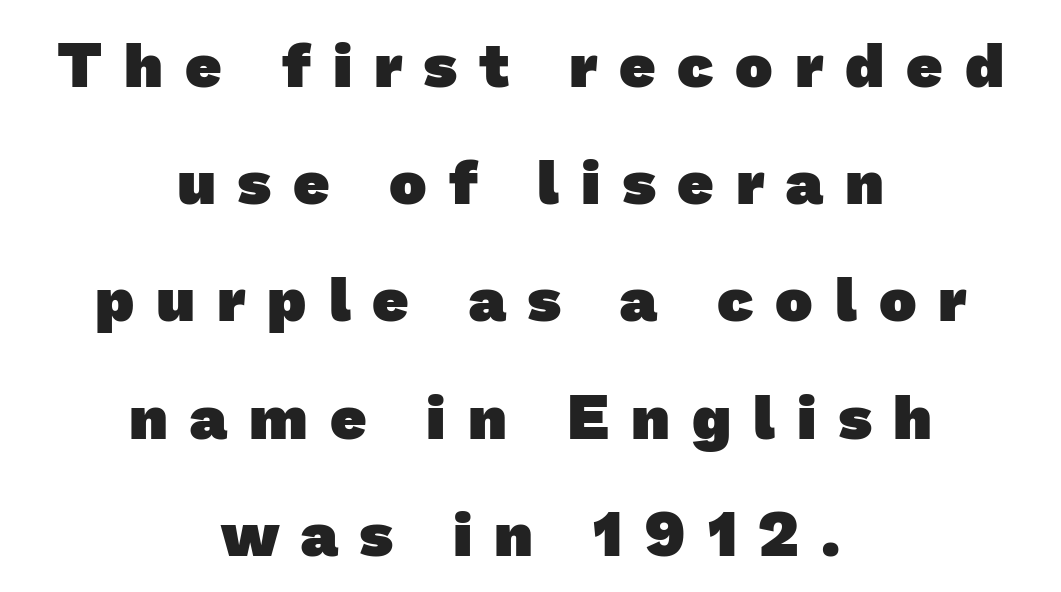
Words float on clear page, feet unadorned. A sans-serif font was chosen for this passage. Weight check: bold — yes, fully. Someone cranked the tracking dial way up on this one. Each letter keeps its own natural width here, so spacing adapts to shape.
